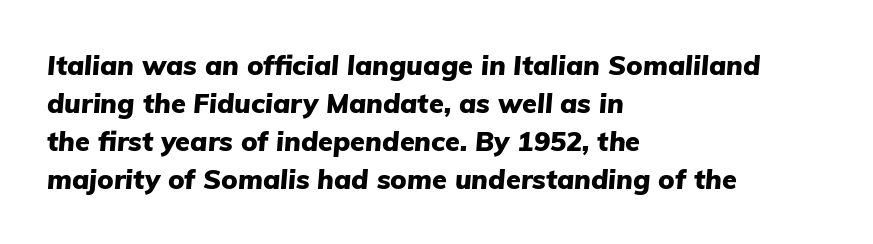
Q: Is the text bold? A: Yes.
Q: Is the text italic (slanted)? A: Yes, it leans right by about 5 degrees.
Q: Is the text underlined? A: No.
Q: How is the paragraph aligned? A: Left-aligned.
Q: Is the spacing between letters normal or unusually wide? A: Normal.
Q: Is the spacing between lines tight, normal or loose? A: Normal.
